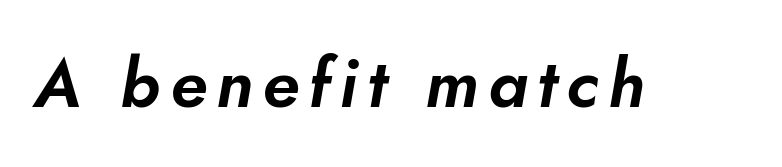
The image shows 68 px text type, italic (leaning right); set not underlined; low stroke contrast and a small x-height.
